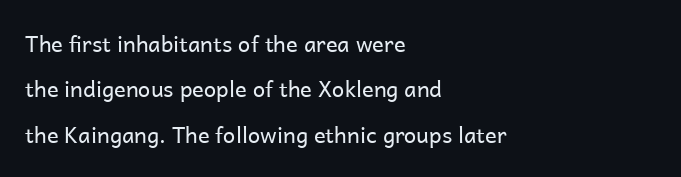
Every character sits straight up, as roman type does. Horizontal bands of white between lines are thick stripes. A student would call this left alignment; a typographer would say flush left, rag right. The area under the type is left untouched.
